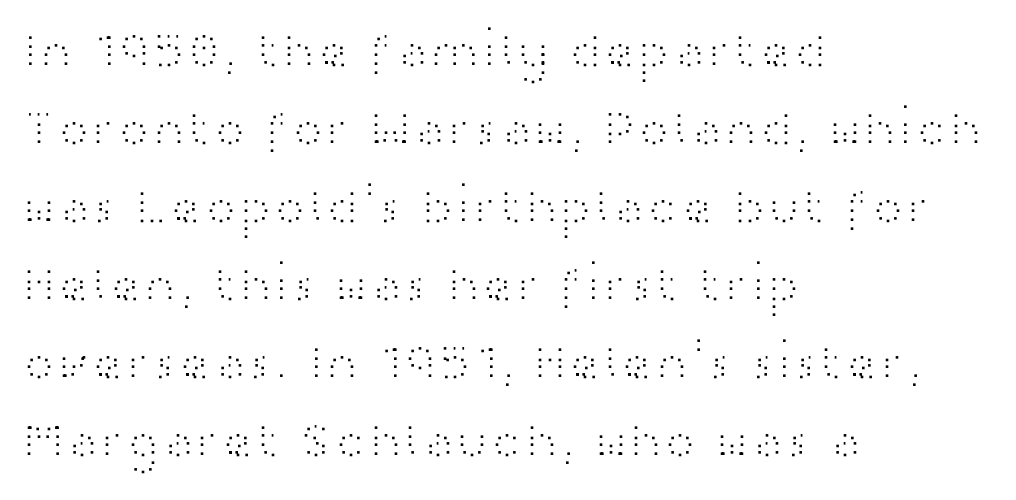
What stands out about the letter spacing? Nothing — it is the standard amount. Each letter's strokes conclude bluntly, with no projecting serifs. These lines stack with their left ends in a neat column. The passage shown is typed in a proportional face where columns would drift. Bare-footed words on every line.
